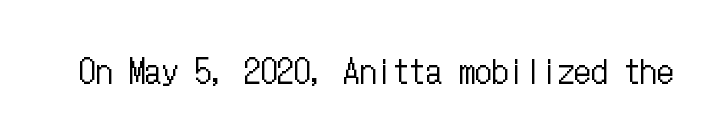
Rendered with straight, roman letterforms. A light-to-regular cut is what we see here. These lines keep a tight, regular rhythm from letter to letter. Beneath every word, the page is bare.
